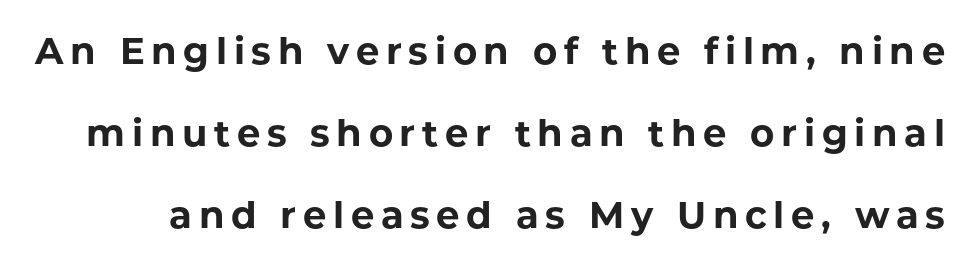
Is this a fixed-width face? No — the glyphs have proportional, varying widths. Notice how thick the strokes are: this is what a full bold looks like. Are there feet on the stems? There aren't — it's a sans. Just letters on the line, the space beneath them empty.
